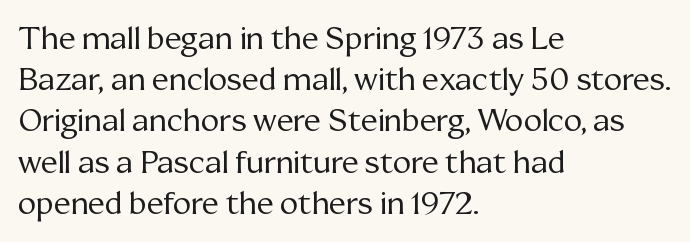
Q: Is the text bold? A: No.
Q: Is the text italic (slanted)? A: No, it is upright.
Q: Is the typeface a serif or a sans-serif typeface? A: Serif.
Q: Is the text underlined? A: No.
Q: How is the paragraph aligned? A: Left-aligned.
Q: Is the spacing between letters normal or unusually wide? A: Normal.
Q: Is the spacing between lines tight, normal or loose? A: Normal.
Q: Width (condensed, normal, or wide)? A: Normal.
Q: Stroke contrast? A: Medium.
Q: x-height? A: Medium.
Q: Monospaced? A: No.
